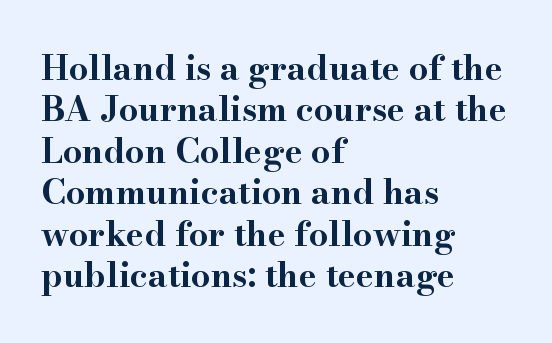
{"serif": "yes", "italic": "no", "bold": "yes", "weight": "bold", "width": "wide", "stroke_contrast": "high", "x_height": "small", "monospaced": "no", "underline": "no", "align": "left", "line_spacing_ratio": 1.22, "letter_spacing": "normal", "letter_spacing_em": 0.0, "glyph_px": 34}
